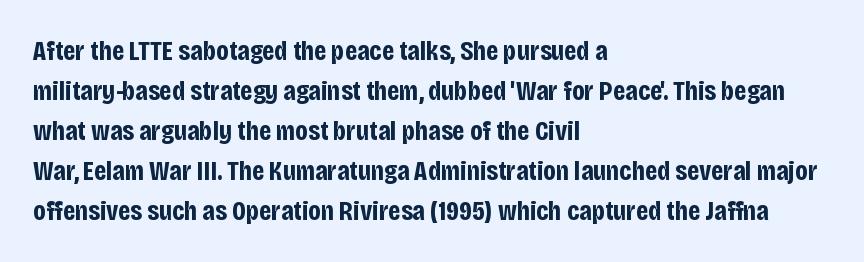
Q: Is the text bold? A: Yes.
Q: Is the text italic (slanted)? A: No, it is upright.
Q: Is the typeface a serif or a sans-serif typeface? A: Sans-serif.
Q: Is the text underlined? A: No.
Q: How is the paragraph aligned? A: Left-aligned.
Q: Is the spacing between letters normal or unusually wide? A: Normal.
Q: Is the spacing between lines tight, normal or loose? A: Normal.
Q: Width (condensed, normal, or wide)? A: Condensed.
Q: Stroke contrast? A: Low.
Q: x-height? A: Large.
Q: Monospaced? A: No.
